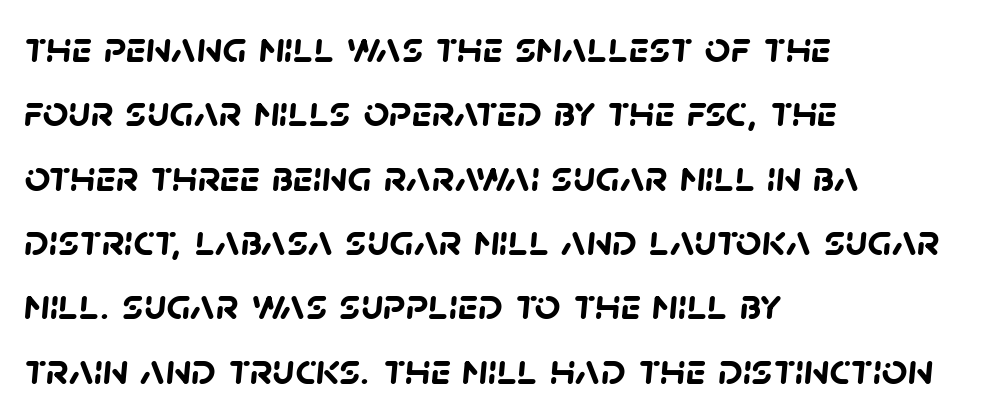
The image shows 45 px semibold sans-serif type; set left-aligned, normal line spacing (1.43x), normal letter spacing, not underlined; low stroke contrast and a large x-height.
